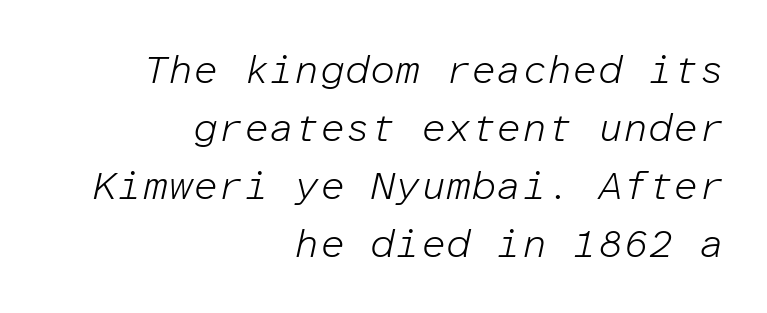
The image shows 40 px light type, italic (leaning right), monospaced; set right-aligned, normal line spacing (1.45x), normal letter spacing, not underlined; low stroke contrast and a medium x-height.
